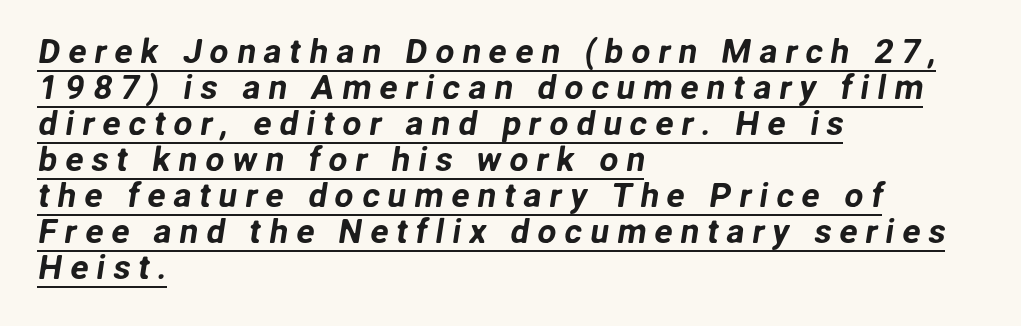
The image shows 34 px sans-serif type; set left-aligned, tight line spacing (1.06x), unusually wide letter spacing (+0.23 em), underlined; low stroke contrast and a medium x-height.
